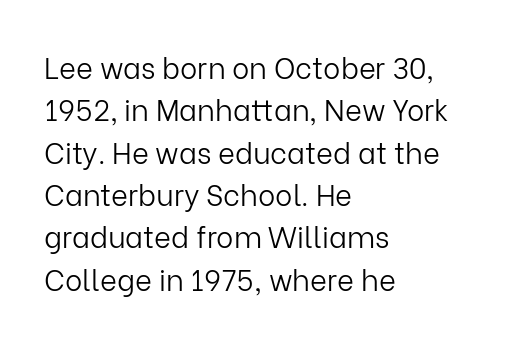
{"serif": "no", "italic": "no", "bold": "no", "weight": "light", "width": "normal", "stroke_contrast": "low", "x_height": "medium", "monospaced": "no", "underline": "no", "align": "left", "line_spacing": "normal", "line_spacing_ratio": 1.46, "letter_spacing": "normal", "letter_spacing_em": 0.0, "glyph_px": 29}
